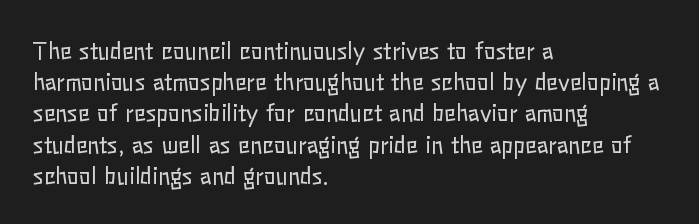
{"italic": "no", "bold": "no", "underline": "no", "align": "left", "line_spacing": "normal", "line_spacing_ratio": 1.42, "letter_spacing": "normal", "letter_spacing_em": 0.0, "glyph_px": 22}
